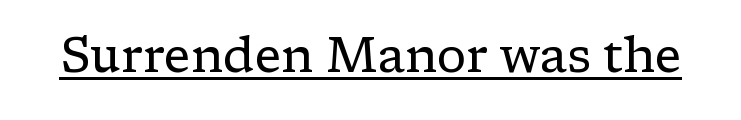
{"serif": "yes", "italic": "no", "bold": "no", "weight": "regular", "width": "normal", "stroke_contrast": "low", "x_height": "medium", "monospaced": "no", "underline": "yes", "letter_spacing": "normal", "letter_spacing_em": 0.0, "glyph_px": 49}
